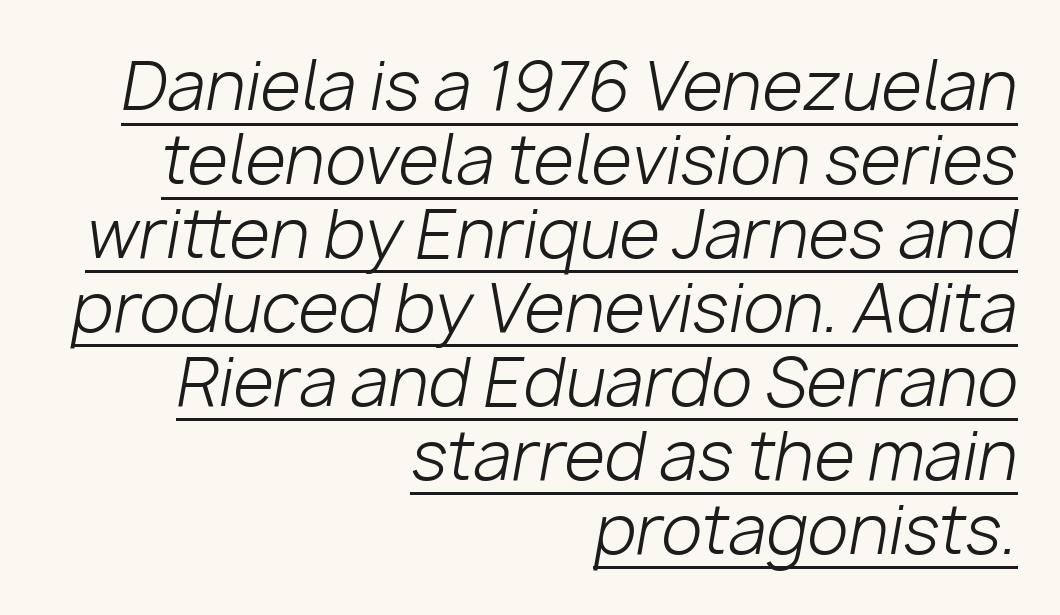
The image shows 66 px light type, italic (leaning right); set right-aligned, tight line spacing (1.12x), normal letter spacing, underlined; low stroke contrast and a medium x-height.
